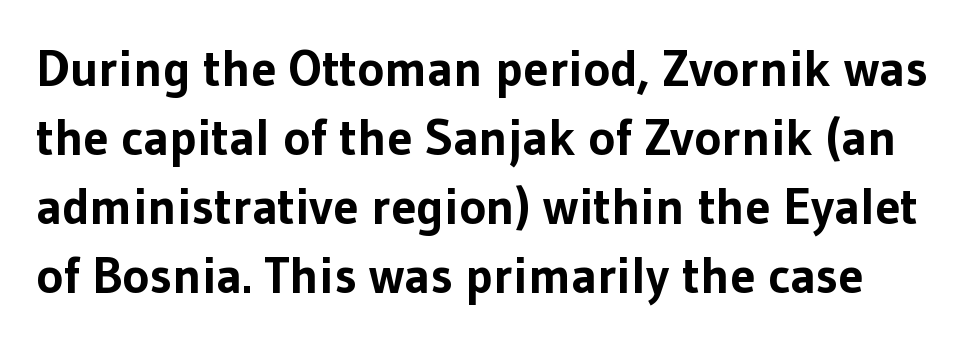
In terms of letterspacing, this is plain default setting. Heavy, bold letterforms. Italic: no, the glyphs are upright roman. Only glyphs here, with clear space below each row.
